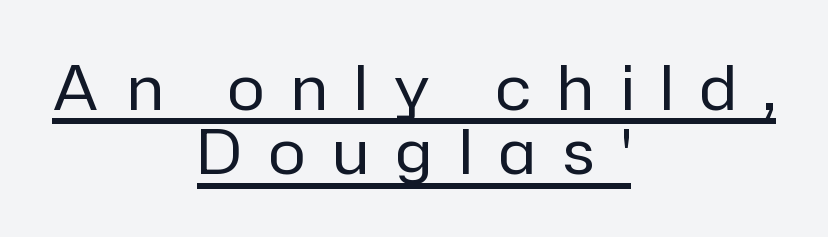
The image shows 62 px regular-weight sans-serif type, upright; set centered, tight line spacing (1.04x), unusually wide letter spacing (+0.44 em), underlined; low stroke contrast and a medium x-height.
